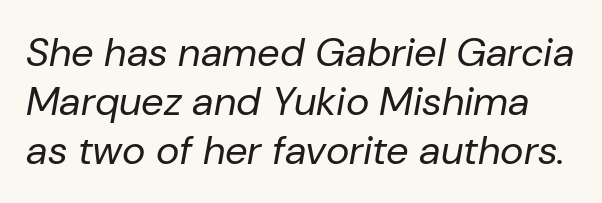
The image shows 40 px regular-weight type, italic (leaning right); set line spacing 1.22x, normal letter spacing, not underlined; low stroke contrast and a medium x-height.
